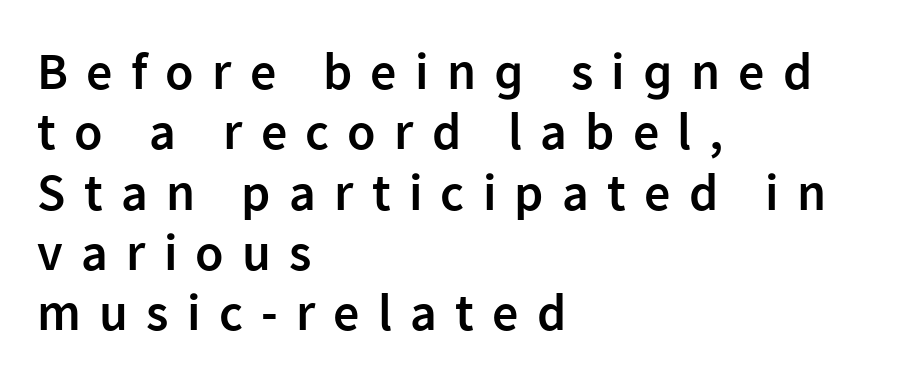
Q: Is the text bold? A: Semi-bold.
Q: Is the text italic (slanted)? A: No, it is upright.
Q: Is the typeface a serif or a sans-serif typeface? A: Sans-serif.
Q: Is the text underlined? A: No.
Q: How is the paragraph aligned? A: Left-aligned.
Q: Is the spacing between letters normal or unusually wide? A: Unusually wide.
Q: Width (condensed, normal, or wide)? A: Normal.
Q: Stroke contrast? A: Low.
Q: x-height? A: Medium.
Q: Monospaced? A: No.
